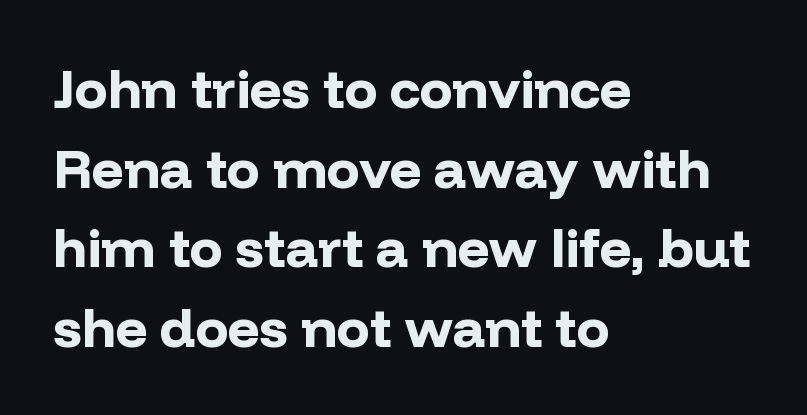
The image shows 55 px bold sans-serif type, upright; set left-aligned, normal line spacing (1.45x), normal letter spacing, not underlined; low stroke contrast and a medium x-height.
